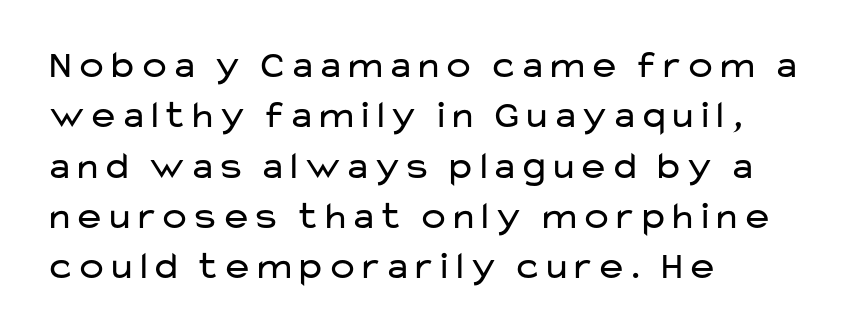
Q: Is the text bold? A: No.
Q: Is the text italic (slanted)? A: No, it is upright.
Q: Is the typeface a serif or a sans-serif typeface? A: Sans-serif.
Q: Is the text underlined? A: No.
Q: How is the paragraph aligned? A: Left-aligned.
Q: Is the spacing between letters normal or unusually wide? A: Normal.
Q: Is the spacing between lines tight, normal or loose? A: Normal.
Q: Width (condensed, normal, or wide)? A: Wide.
Q: Stroke contrast? A: Low.
Q: x-height? A: Medium.
Q: Monospaced? A: No.
